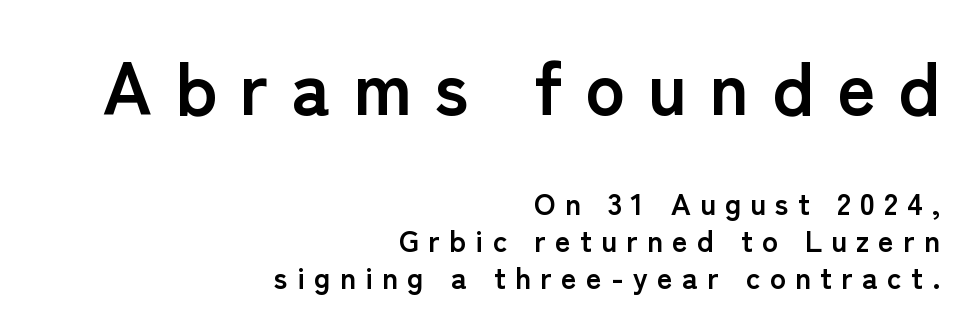
{"serif": "no", "italic": "no", "bold": "yes", "weight": "semibold", "width": "normal", "stroke_contrast": "low", "x_height": "medium", "monospaced": "no", "underline": "no", "align": "right", "line_spacing_ratio": 1.24, "letter_spacing": "wide", "letter_spacing_em": 0.31, "larger_block": "first", "size_ratio": 2.47, "glyph_px": 74}
